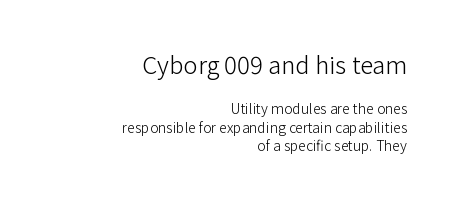
The letters look calm and open, with moderate or lighter stems. A bare baseline throughout the passage. Standard letterfit; no display-style spreading of the glyphs. The specimen reads as upright at a glance.
